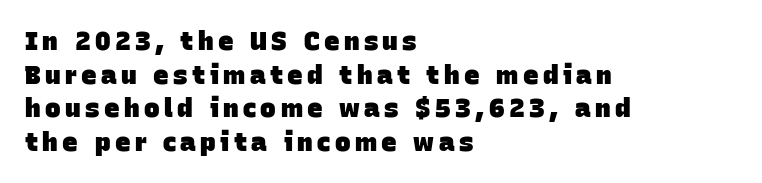
The lines in this sample share a left origin and differ only in where they stop. Rows of type keep a routine distance in the vertical direction. Decoration check: the copy has no underline. This is heavy type, rendered in bold.
